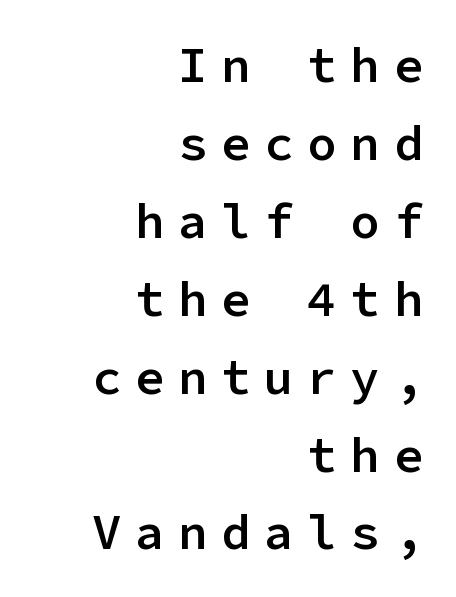
Q: Is the text bold? A: Semi-bold.
Q: Is the text italic (slanted)? A: No, it is upright.
Q: Is the typeface a serif or a sans-serif typeface? A: Sans-serif.
Q: Is the text underlined? A: No.
Q: How is the paragraph aligned? A: Right-aligned.
Q: Is the spacing between letters normal or unusually wide? A: Unusually wide.
Q: Is the spacing between lines tight, normal or loose? A: Normal.
Q: Width (condensed, normal, or wide)? A: Normal.
Q: Stroke contrast? A: Low.
Q: x-height? A: Medium.
Q: Monospaced? A: Yes.
